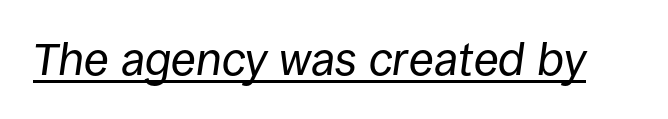
The image shows 46 px regular-weight type, italic (leaning right); set normal letter spacing, underlined; low stroke contrast and a large x-height.
